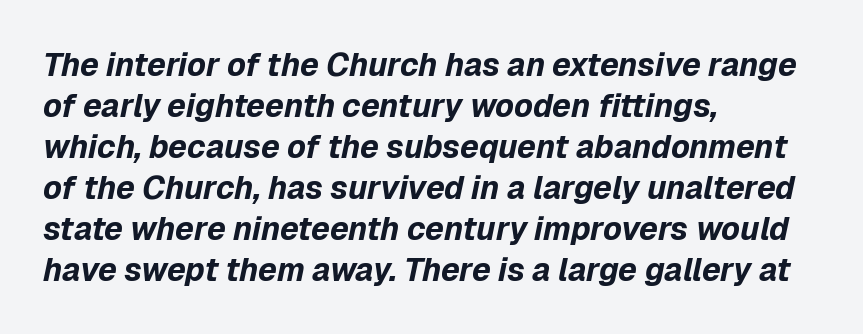
Q: Is the text bold? A: Yes.
Q: Is the text italic (slanted)? A: Yes, it leans right by about 12 degrees.
Q: Is the text underlined? A: No.
Q: How is the paragraph aligned? A: Left-aligned.
Q: Is the spacing between letters normal or unusually wide? A: Normal.
Q: Is the spacing between lines tight, normal or loose? A: Normal.
Q: Width (condensed, normal, or wide)? A: Normal.
Q: Stroke contrast? A: Low.
Q: x-height? A: Medium.
Q: Monospaced? A: No.
